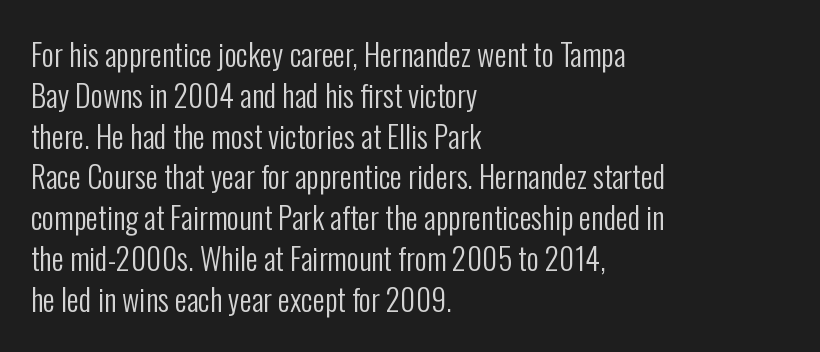
Q: Is the text bold? A: No.
Q: Is the text italic (slanted)? A: No, it is upright.
Q: Is the typeface a serif or a sans-serif typeface? A: Sans-serif.
Q: Is the text underlined? A: No.
Q: How is the paragraph aligned? A: Left-aligned.
Q: Is the spacing between letters normal or unusually wide? A: Normal.
Q: Is the spacing between lines tight, normal or loose? A: Normal.
Q: Width (condensed, normal, or wide)? A: Condensed.
Q: Stroke contrast? A: Low.
Q: x-height? A: Medium.
Q: Monospaced? A: No.
